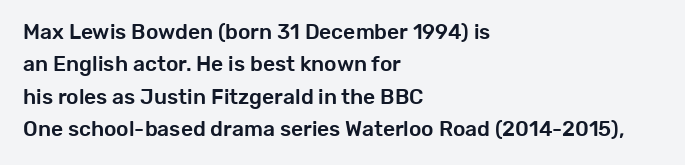
Q: Is the text italic (slanted)? A: No, it is upright.
Q: Is the text underlined? A: No.
Q: How is the paragraph aligned? A: Left-aligned.
Q: Is the spacing between letters normal or unusually wide? A: Normal.
Q: Is the spacing between lines tight, normal or loose? A: Normal.
